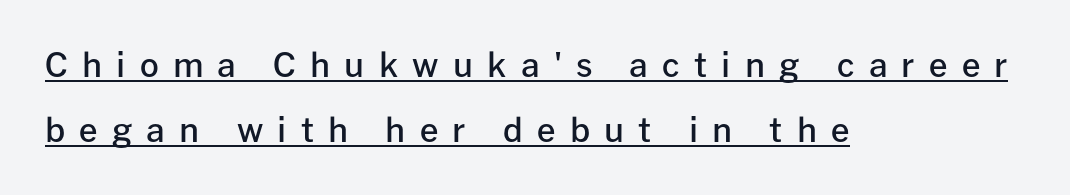
The image shows 33 px semibold sans-serif type, upright; set left-aligned, loose line spacing (1.96x), unusually wide letter spacing (+0.43 em), underlined; low stroke contrast and a medium x-height.
